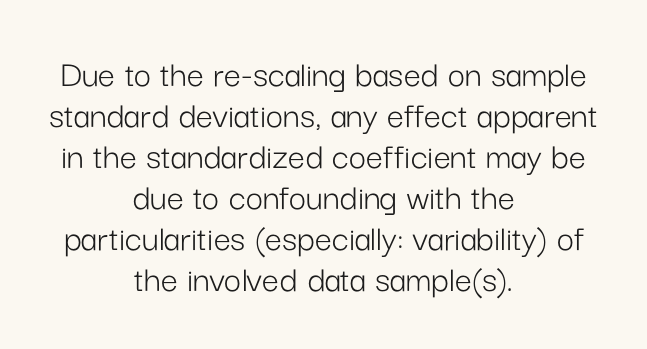
Do the letters lean? They stand straight. Do the characters align in a grid? No, the font is proportional. Visually the block forms a symmetrical silhouette, jagged on both flanks. Tracking value appears to be zero — textbook default spacing. The weight tops out at a normal text grade. Anything drawn beneath the words? Only blank space.
